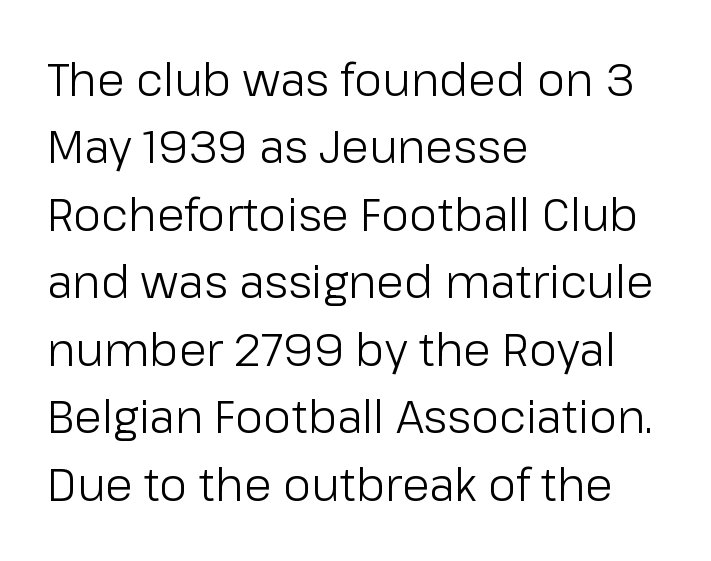
{"serif": "no", "italic": "no", "bold": "no", "weight": "light", "width": "normal", "stroke_contrast": "low", "x_height": "medium", "monospaced": "no", "underline": "no", "align": "left", "line_spacing": "normal", "line_spacing_ratio": 1.5, "letter_spacing": "normal", "letter_spacing_em": 0.0, "glyph_px": 45}
